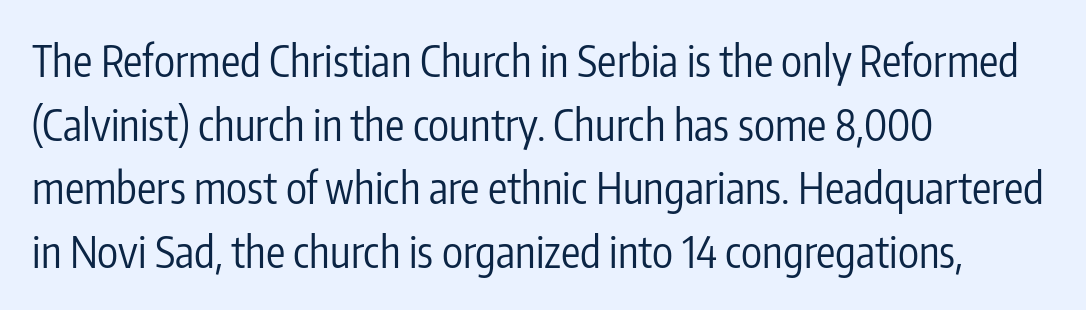
The image shows 43 px regular-weight, condensed sans-serif type, upright; set left-aligned, normal line spacing (1.48x), normal letter spacing, not underlined; low stroke contrast and a medium x-height.
